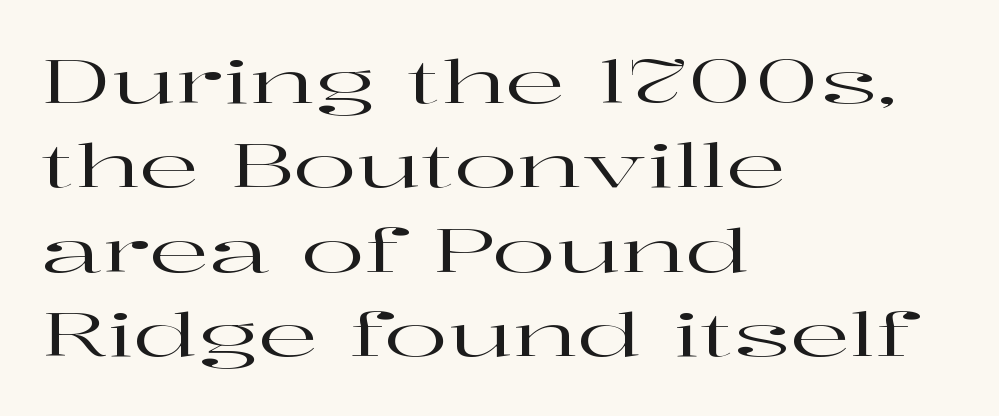
The image shows 59 px wide serif type, upright; set left-aligned, normal line spacing (1.43x), normal letter spacing, not underlined; high stroke contrast and a medium x-height.
